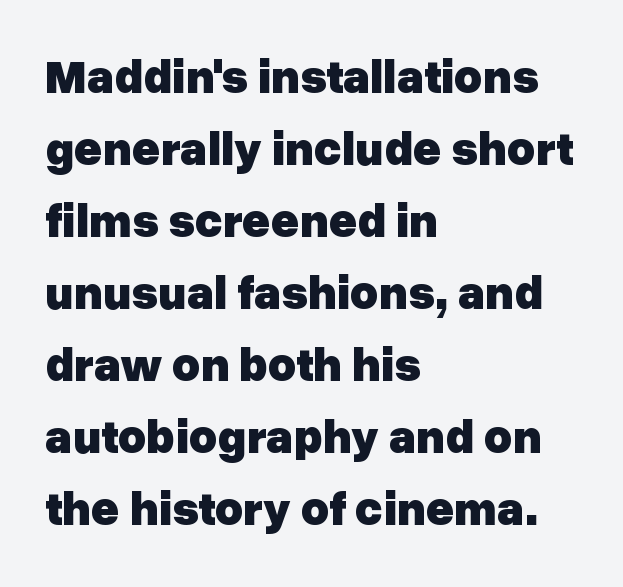
A bare baseline throughout the passage. Observe the ordinary spacing: letters are neighbours, not strangers. No feet cap the strokes, marking this as sans-serif type. Posture: upright roman. Regular leading. Note the varied advance widths — an 'i' is clearly narrower than an 'm'.
